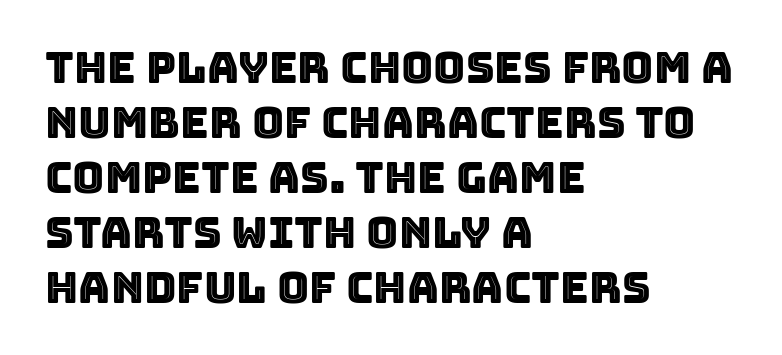
{"italic": "no", "width": "normal", "x_height": "large", "monospaced": "no", "underline": "no", "align": "left", "line_spacing": "normal", "line_spacing_ratio": 1.25, "letter_spacing": "normal", "letter_spacing_em": 0.0, "glyph_px": 44}
